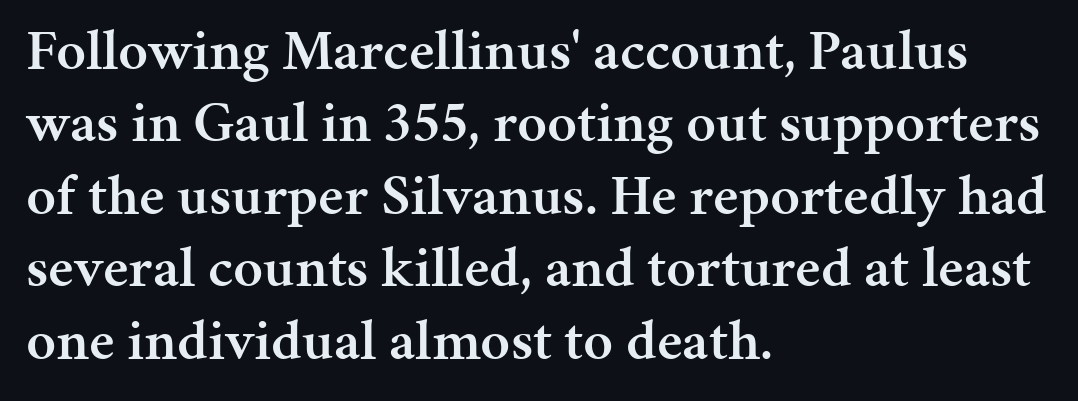
Q: Is the text bold? A: Semi-bold.
Q: Is the text italic (slanted)? A: No, it is upright.
Q: Is the typeface a serif or a sans-serif typeface? A: Serif.
Q: Is the text underlined? A: No.
Q: How is the paragraph aligned? A: Left-aligned.
Q: Is the spacing between letters normal or unusually wide? A: Normal.
Q: Is the spacing between lines tight, normal or loose? A: Normal.
Q: Width (condensed, normal, or wide)? A: Normal.
Q: Stroke contrast? A: Medium.
Q: x-height? A: Medium.
Q: Monospaced? A: No.
